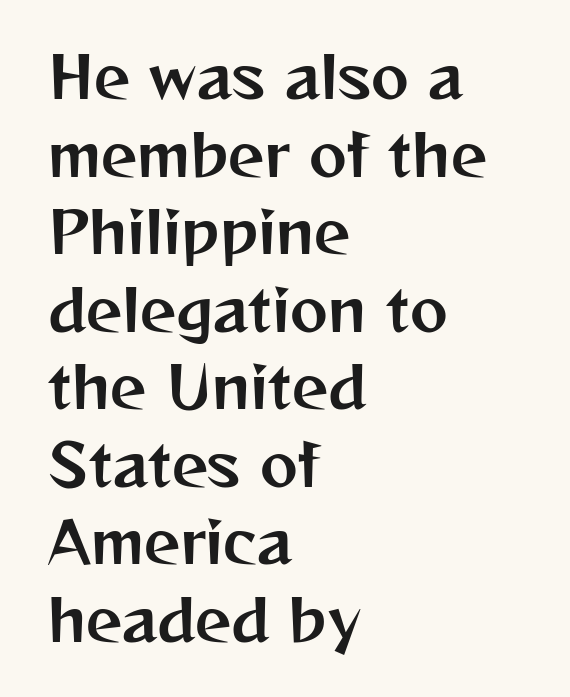
The type is set solid horizontally, with unmodified tracking. Unlike italic type, these characters show no tilt at all. You could not count columns in this text — the font is proportionally spaced. Left-aligned paragraph, ragged on the right.
